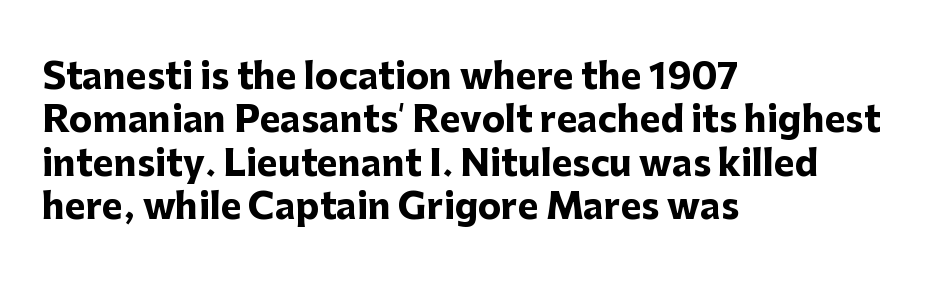
Q: Is the text bold? A: Yes.
Q: Is the text italic (slanted)? A: No, it is upright.
Q: Is the typeface a serif or a sans-serif typeface? A: Sans-serif.
Q: Is the text underlined? A: No.
Q: How is the paragraph aligned? A: Left-aligned.
Q: Is the spacing between letters normal or unusually wide? A: Normal.
Q: Width (condensed, normal, or wide)? A: Normal.
Q: Stroke contrast? A: Low.
Q: x-height? A: Medium.
Q: Monospaced? A: No.
